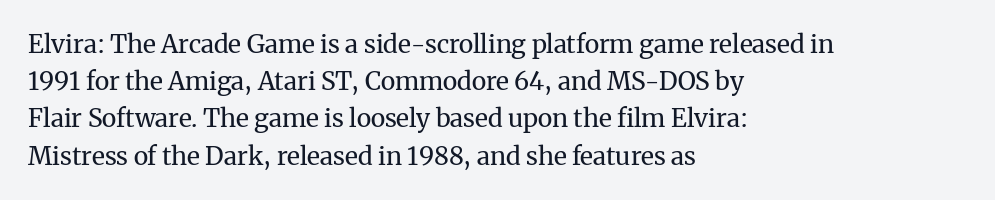
Q: Is the text bold? A: No.
Q: Is the text italic (slanted)? A: No, it is upright.
Q: Is the text underlined? A: No.
Q: How is the paragraph aligned? A: Left-aligned.
Q: Is the spacing between letters normal or unusually wide? A: Normal.
Q: Is the spacing between lines tight, normal or loose? A: Normal.
